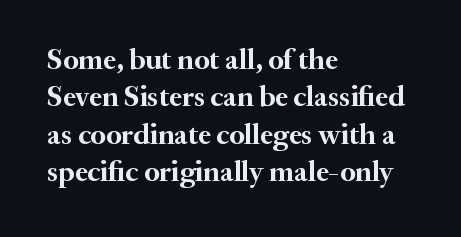
{"serif": "yes", "italic": "no", "bold": "yes", "weight": "semibold", "width": "normal", "stroke_contrast": "medium", "x_height": "small", "monospaced": "no", "underline": "no", "align": "left", "line_spacing": "normal", "line_spacing_ratio": 1.29, "letter_spacing": "normal", "letter_spacing_em": 0.0, "glyph_px": 29}
